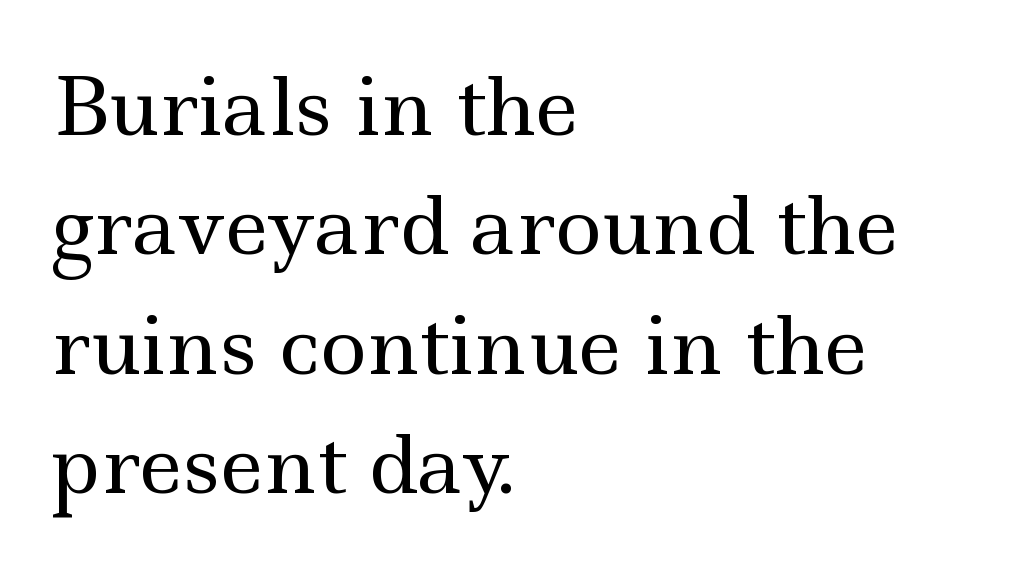
{"serif": "yes", "italic": "no", "bold": "no", "weight": "regular", "width": "wide", "x_height": "small", "monospaced": "no", "underline": "no", "align": "left", "line_spacing": "normal", "line_spacing_ratio": 1.51, "letter_spacing": "normal", "letter_spacing_em": 0.0, "glyph_px": 79}
